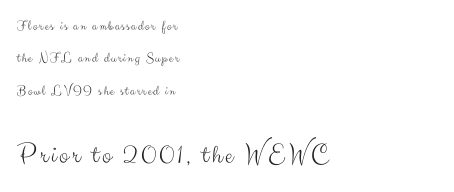
{"serif": "no", "bold": "no", "weight": "light", "width": "normal", "stroke_contrast": "medium", "x_height": "small", "monospaced": "no", "underline": "no", "align": "left", "line_spacing": "loose", "line_spacing_ratio": 2.32, "larger_block": "second", "size_ratio": 2.0, "glyph_px": 28}
